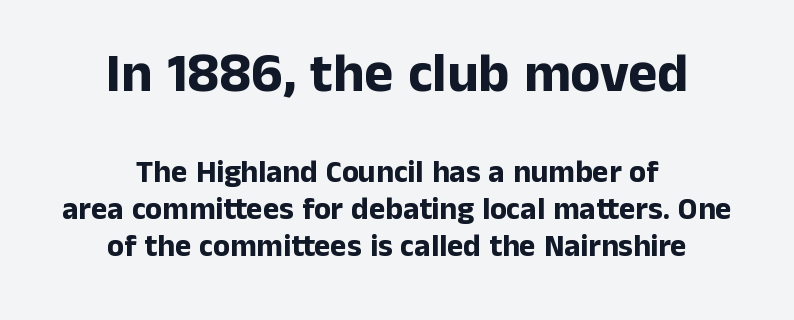
{"serif": "no", "italic": "no", "bold": "yes", "weight": "bold", "width": "normal", "stroke_contrast": "low", "x_height": "medium", "monospaced": "no", "underline": "no", "align": "center", "line_spacing_ratio": 1.19, "letter_spacing": "normal", "letter_spacing_em": 0.0, "larger_block": "first", "size_ratio": 1.77, "glyph_px": 55}
